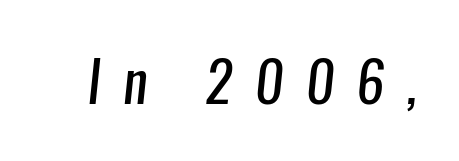
The image shows 56 px regular-weight, condensed sans-serif type; set unusually wide letter spacing (+0.4 em), not underlined; low stroke contrast and a medium x-height.
